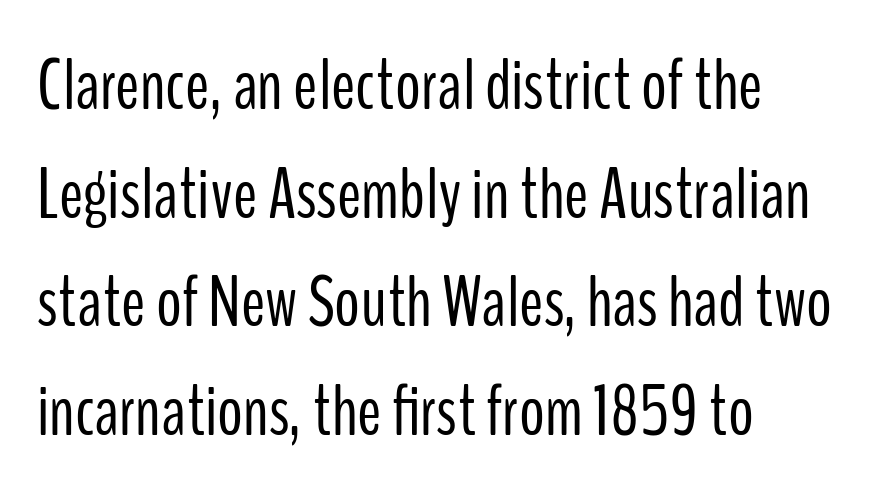
In terms of leading, this rendering sits right in the middle. The rendering uses natural spacing where letterforms have individual widths. The lines are quadded left. Is the letter spacing exaggerated? No — it looks like the ordinary default.
